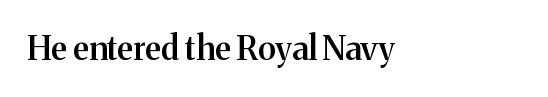
{"serif": "yes", "italic": "no", "bold": "semi", "weight": "semibold", "width": "normal", "stroke_contrast": "medium", "x_height": "medium", "monospaced": "no", "underline": "no", "align": "left", "letter_spacing": "normal", "letter_spacing_em": 0.0, "glyph_px": 33}
